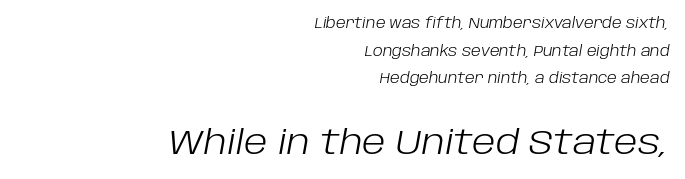
Check under the words: just untouched page. This sample is right-justified, so line beginnings fall wherever the words allow. Honestly, the rows look like they've been pulled way apart. The glyphs look as if they've been sheared to an angle. Think standard paragraph weight, or any step lighter than that. The horizontal fit of the characters is conventional and even.
